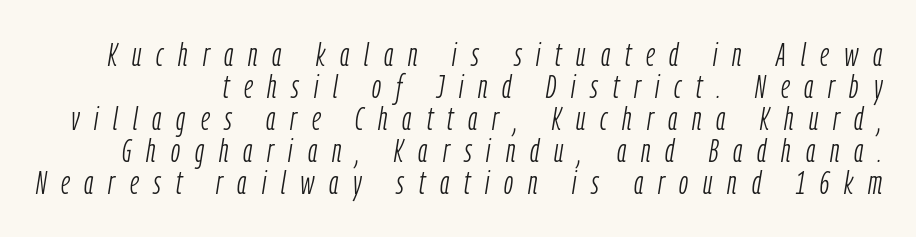
The image shows 33 px light, condensed type, italic (leaning right); set tight line spacing (0.97x), unusually wide letter spacing (+0.45 em), not underlined; low stroke contrast and a medium x-height.
